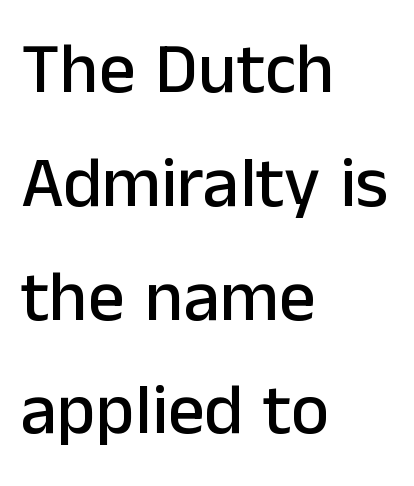
Tall strokes in this sample are plumb rather than angled. Think of a printed novel: that variable character pitch is what you see here. Nobody drew a line under any word here. Each letter's strokes conclude bluntly, with no projecting serifs. Notice how descenders clear the ascenders below comfortably — that's standard leading. Does the copy run flush right? No — it runs flush left.
